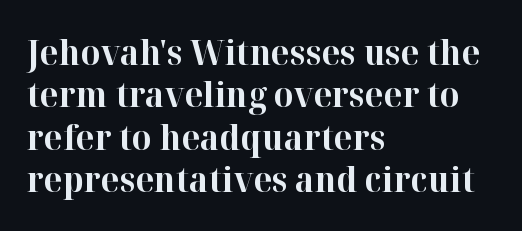
Nobody touched the tracking dial on this one. Stroke terminals: seriffed. Note the varied advance widths — an 'i' is clearly narrower than an 'm'. The letters are bold, with thick, heavy strokes.
